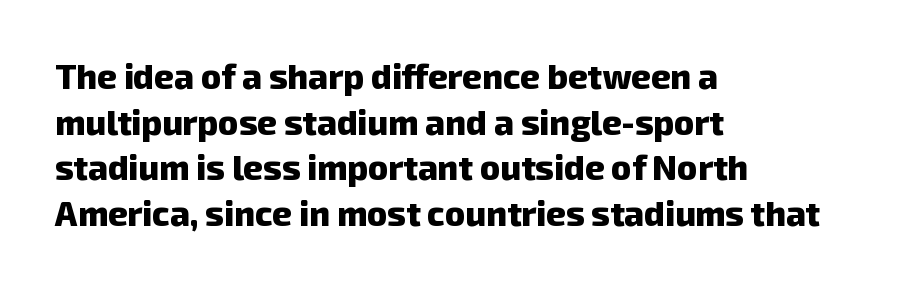
Q: Is the text bold? A: Yes.
Q: Is the typeface a serif or a sans-serif typeface? A: Sans-serif.
Q: Is the text underlined? A: No.
Q: How is the paragraph aligned? A: Left-aligned.
Q: Is the spacing between letters normal or unusually wide? A: Normal.
Q: Is the spacing between lines tight, normal or loose? A: Normal.
Q: Width (condensed, normal, or wide)? A: Normal.
Q: Stroke contrast? A: Low.
Q: x-height? A: Medium.
Q: Monospaced? A: No.
